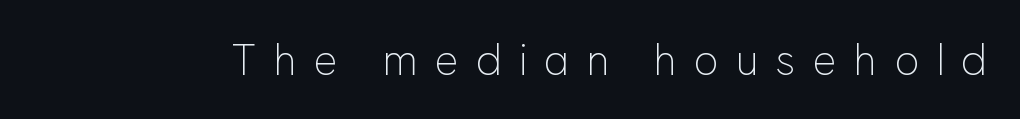
Q: Is the text bold? A: No.
Q: Is the text italic (slanted)? A: No, it is upright.
Q: Is the typeface a serif or a sans-serif typeface? A: Sans-serif.
Q: Is the text underlined? A: No.
Q: Is the spacing between letters normal or unusually wide? A: Unusually wide.
Q: Width (condensed, normal, or wide)? A: Normal.
Q: Stroke contrast? A: Low.
Q: x-height? A: Medium.
Q: Monospaced? A: No.
